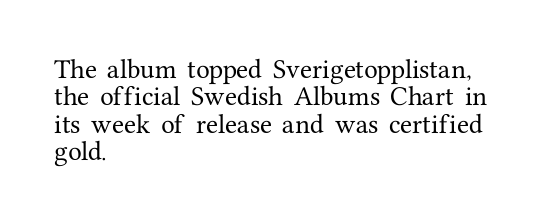
{"italic": "no", "underline": "no", "align": "left", "line_spacing_ratio": 1.24, "letter_spacing": "normal", "letter_spacing_em": 0.0, "glyph_px": 22}
